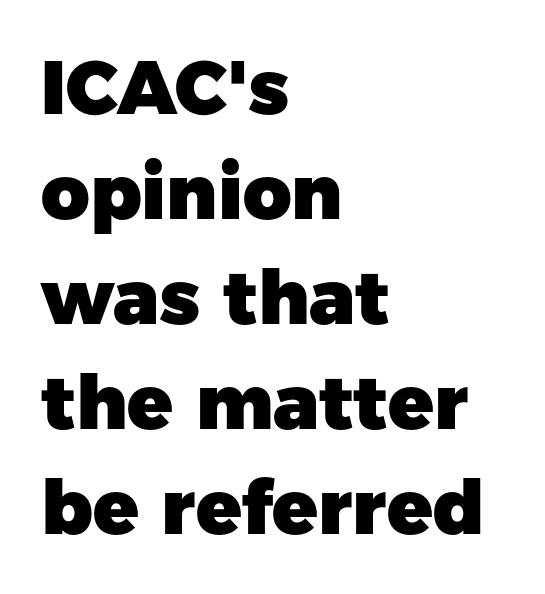
The image shows 75 px heavy sans-serif type, upright; set left-aligned, normal line spacing (1.4x), normal letter spacing, not underlined; low stroke contrast and a medium x-height.
